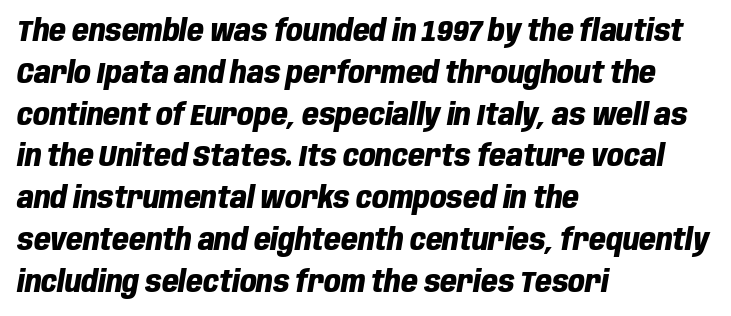
Does extra space separate the letters? No, they use regular spacing. The glyphs are unaccompanied by any horizontal stroke below them. This sample has the flowing, uneven cadence of proportional lettering. Slant detected: the letters are inclined. Typographic density is high because the face is bold.
